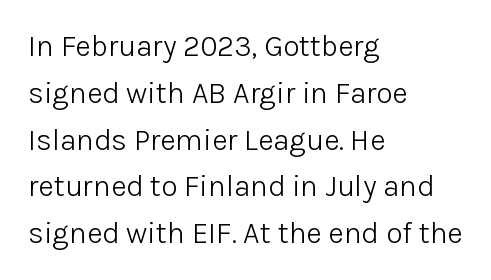
The image shows 30 px light sans-serif type, upright; set left-aligned, normal line spacing (1.56x), normal letter spacing, not underlined; low stroke contrast and a medium x-height.
